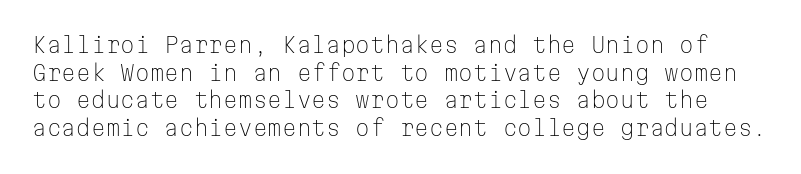
One glance says typical: line gaps are just what's usual. Do the letters lean? They stand straight. A typesetter would call this zero additional tracking. A light-to-regular cut is what we see here.
